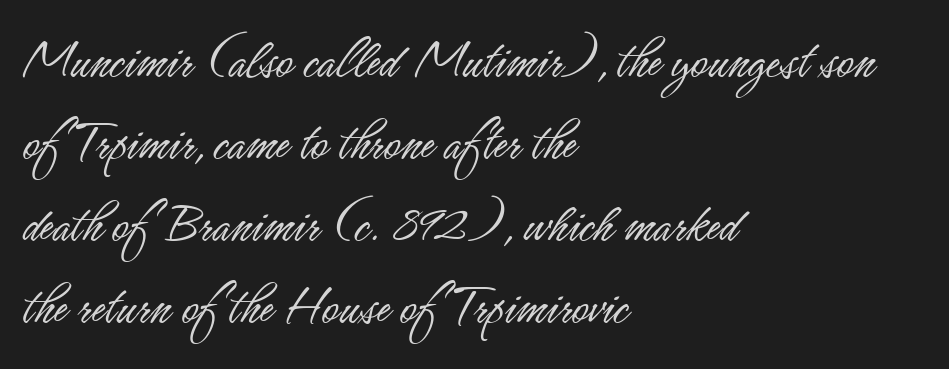
Q: Is the text bold? A: No.
Q: Is the text italic (slanted)? A: Yes.
Q: Is the typeface a serif or a sans-serif typeface? A: Sans-serif.
Q: Is the text underlined? A: No.
Q: How is the paragraph aligned? A: Left-aligned.
Q: Is the spacing between letters normal or unusually wide? A: Normal.
Q: Is the spacing between lines tight, normal or loose? A: Normal.
Q: Width (condensed, normal, or wide)? A: Condensed.
Q: Stroke contrast? A: Low.
Q: x-height? A: Small.
Q: Monospaced? A: No.
